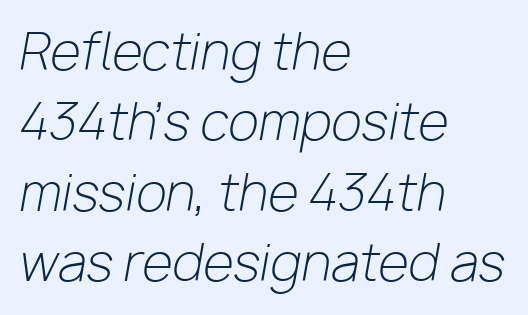
Q: Is the text bold? A: No.
Q: Is the text italic (slanted)? A: Yes, it leans right by about 10 degrees.
Q: Is the text underlined? A: No.
Q: How is the paragraph aligned? A: Left-aligned.
Q: Is the spacing between letters normal or unusually wide? A: Normal.
Q: Is the spacing between lines tight, normal or loose? A: Normal.
Q: Width (condensed, normal, or wide)? A: Normal.
Q: Stroke contrast? A: Low.
Q: x-height? A: Medium.
Q: Monospaced? A: No.
